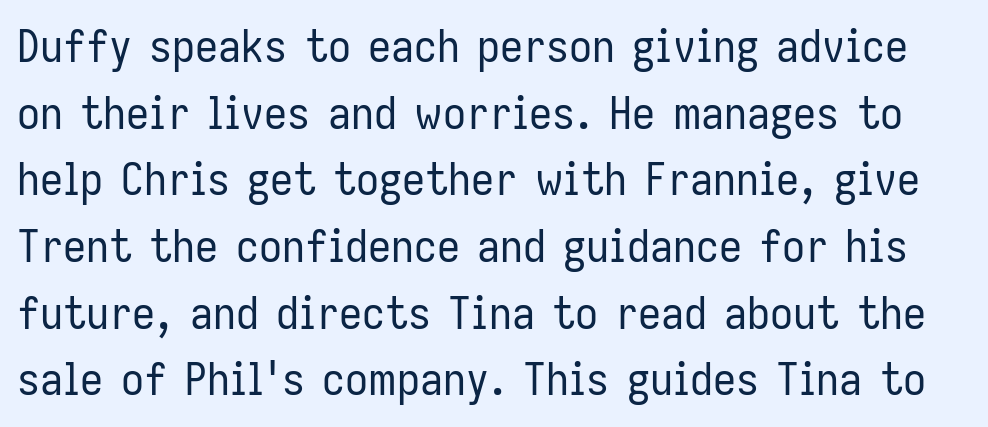
Between one letter and the next there's only the usual sliver of space. The rendering uses natural spacing where letterforms have individual widths. The letters carry no serifs — their stems end cleanly without finishing strokes. A light-to-regular cut is what we see here. This is the regular roman posture of the typeface.
